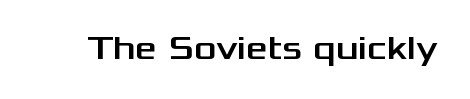
Notice how the stems are strictly vertical — no italics here. A typesetter would call this proportional, since set widths differ per character. This rendering employs a face without finishing strokes, i.e., a sans-serif. Descenders are the only things crossing below the line. Observe the ordinary spacing: letters are neighbours, not strangers.
